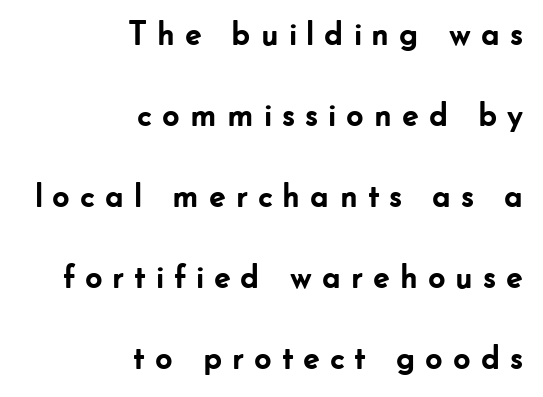
{"serif": "no", "italic": "no", "bold": "yes", "weight": "semibold", "width": "normal", "stroke_contrast": "low", "x_height": "small", "monospaced": "no", "underline": "no", "align": "right", "line_spacing": "loose", "line_spacing_ratio": 2.38, "letter_spacing": "wide", "letter_spacing_em": 0.27, "glyph_px": 34}
